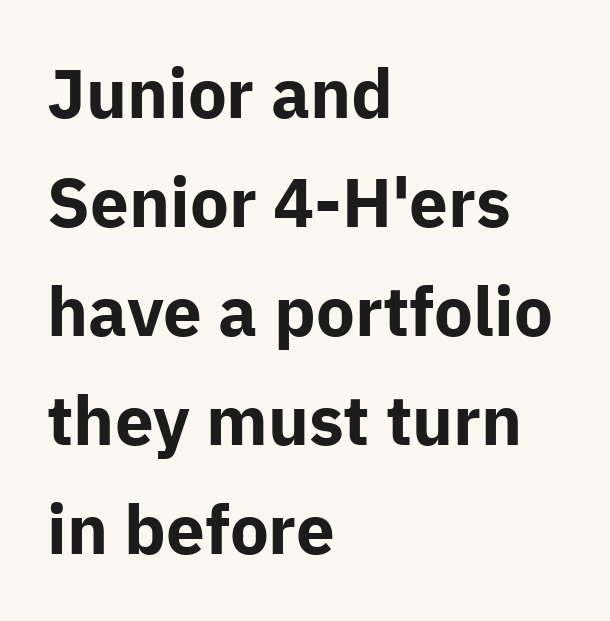
{"serif": "no", "italic": "no", "bold": "yes", "weight": "bold", "width": "normal", "stroke_contrast": "low", "x_height": "medium", "monospaced": "no", "underline": "no", "align": "left", "line_spacing": "normal", "line_spacing_ratio": 1.58, "letter_spacing": "normal", "letter_spacing_em": 0.0, "glyph_px": 69}
